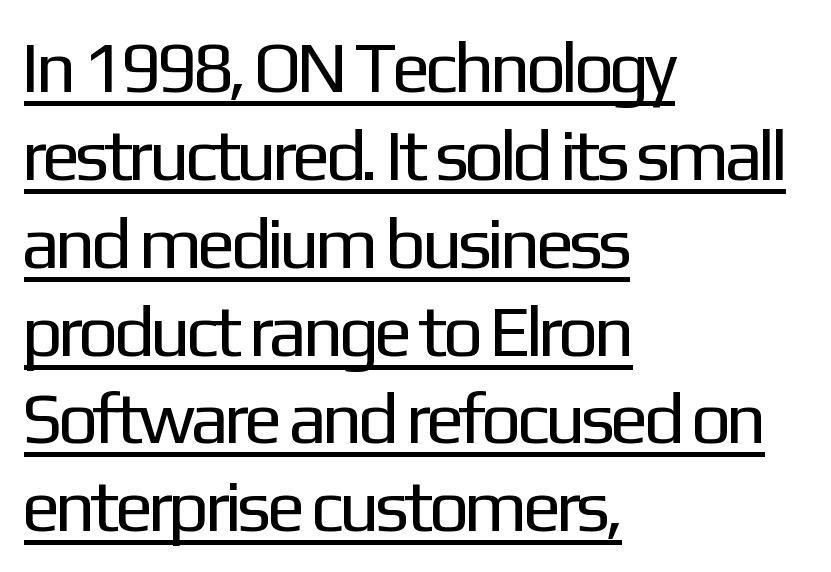
{"serif": "no", "italic": "no", "bold": "no", "weight": "regular", "width": "normal", "stroke_contrast": "low", "x_height": "medium", "monospaced": "no", "underline": "yes", "align": "left", "line_spacing_ratio": 1.22, "letter_spacing": "normal", "letter_spacing_em": 0.0, "glyph_px": 72}
